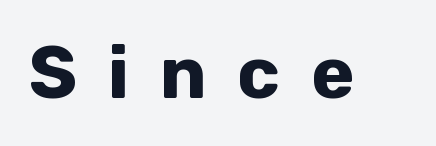
The image shows 73 px bold sans-serif type, upright; set unusually wide letter spacing (+0.42 em), not underlined; low stroke contrast and a medium x-height.
